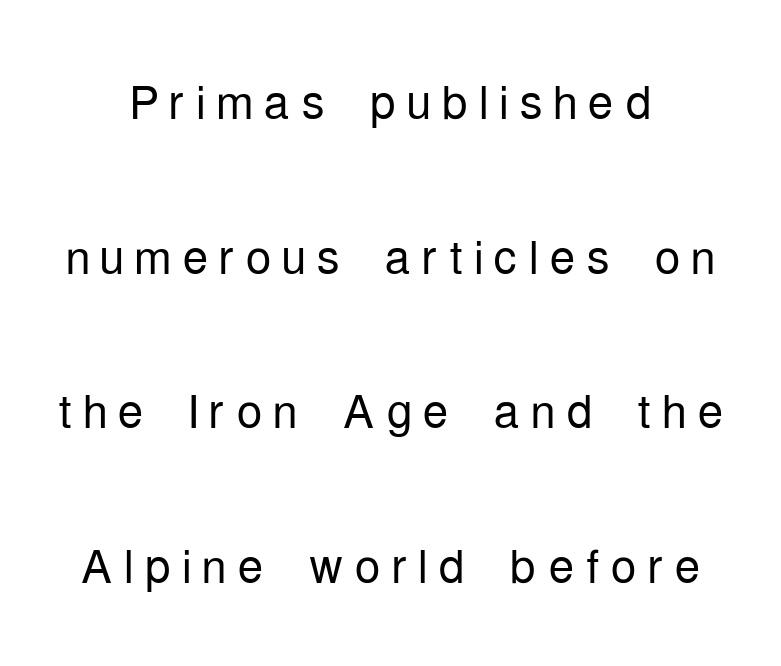
The image shows 65 px light, condensed sans-serif type, upright; set centered, loose line spacing (2.38x), not underlined; low stroke contrast and a medium x-height.
